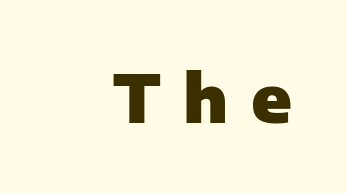
The image shows 66 px heavy sans-serif type, upright; set unusually wide letter spacing (+0.34 em), not underlined; low stroke contrast and a medium x-height.
